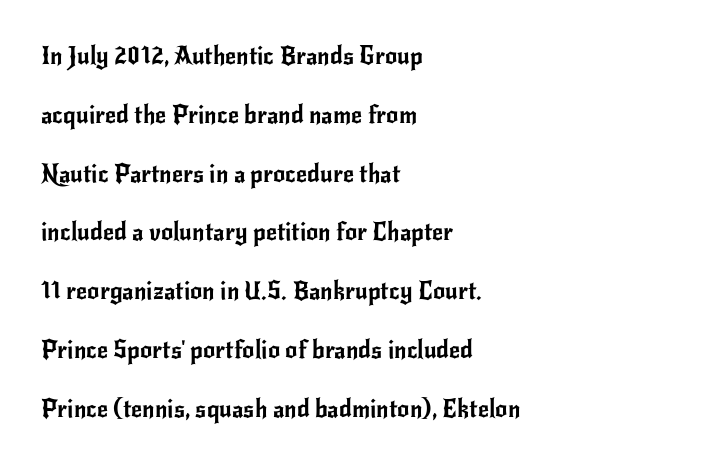
The image shows 24 px text type, upright; set left-aligned, loose line spacing (2.45x), normal letter spacing, not underlined.
